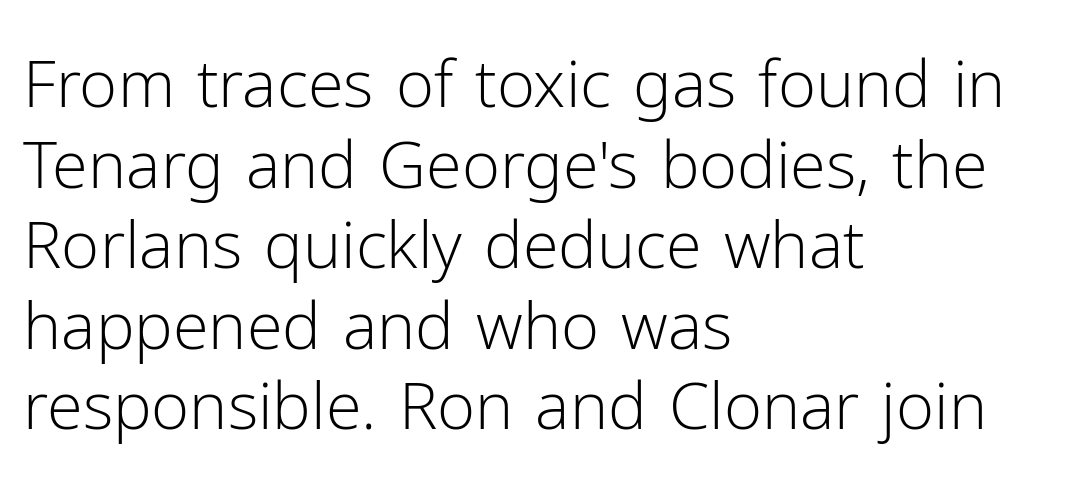
A bare baseline throughout the passage. The typesetting does not lean heavy: it is not bold. The rendering keeps characters at their native spacing. You can tell from the bare stems that sans-serif type was used.
